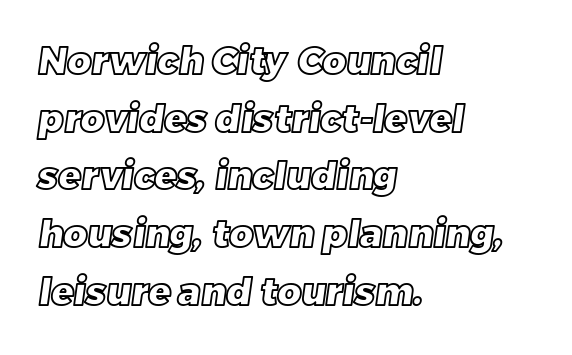
{"width": "normal", "x_height": "large", "monospaced": "no", "underline": "no", "align": "left", "line_spacing": "normal", "line_spacing_ratio": 1.56, "letter_spacing": "normal", "letter_spacing_em": 0.0, "glyph_px": 37}
